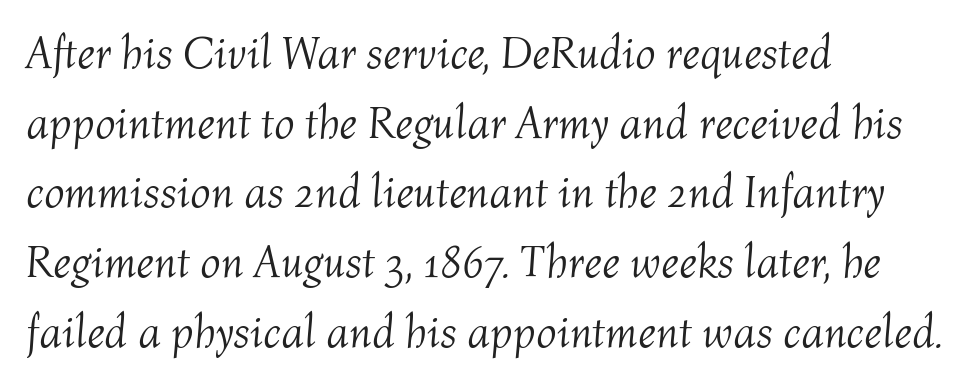
{"italic": "yes", "lean": "right", "slant_degrees": 4, "bold": "no", "weight": "light", "width": "normal", "stroke_contrast": "medium", "x_height": "medium", "monospaced": "no", "underline": "no", "align": "left", "line_spacing": "normal", "line_spacing_ratio": 1.55, "letter_spacing": "normal", "letter_spacing_em": 0.0, "glyph_px": 45}
